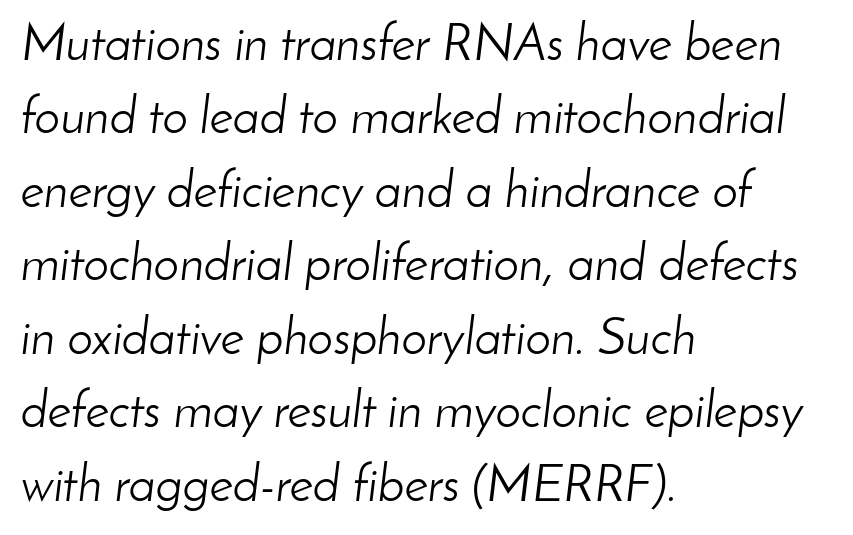
{"italic": "yes", "lean": "right", "slant_degrees": 8, "bold": "no", "weight": "light", "width": "normal", "stroke_contrast": "low", "x_height": "small", "monospaced": "no", "underline": "no", "align": "left", "line_spacing": "normal", "line_spacing_ratio": 1.44, "letter_spacing": "normal", "letter_spacing_em": 0.0, "glyph_px": 51}
